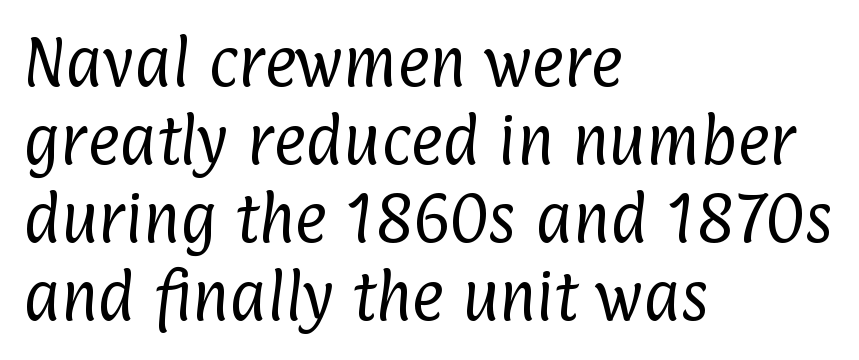
Q: Is the text bold? A: No.
Q: Is the typeface a serif or a sans-serif typeface? A: Sans-serif.
Q: Is the text underlined? A: No.
Q: How is the paragraph aligned? A: Left-aligned.
Q: Is the spacing between letters normal or unusually wide? A: Normal.
Q: Is the spacing between lines tight, normal or loose? A: Normal.
Q: Width (condensed, normal, or wide)? A: Condensed.
Q: Stroke contrast? A: Low.
Q: x-height? A: Medium.
Q: Monospaced? A: No.
